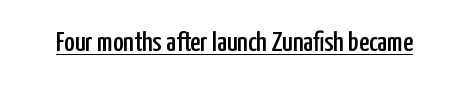
Think of a printed novel: that variable character pitch is what you see here. This rendering features underlined lettering. Words appear dense and cohesive because spacing is normal. The font family rendered here belongs to the sans-serif group. The lettering holds an erect, upright posture throughout.
